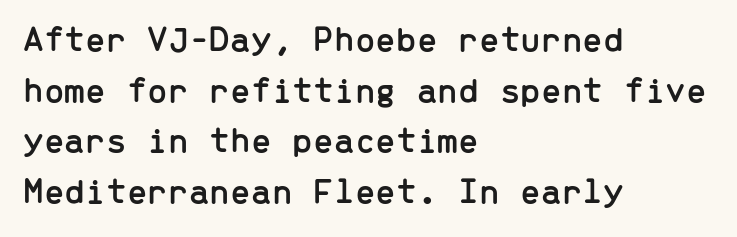
The image shows 37 px sans-serif type, upright, monospaced; set left-aligned, normal line spacing (1.37x), normal letter spacing, not underlined; low stroke contrast and a medium x-height.
